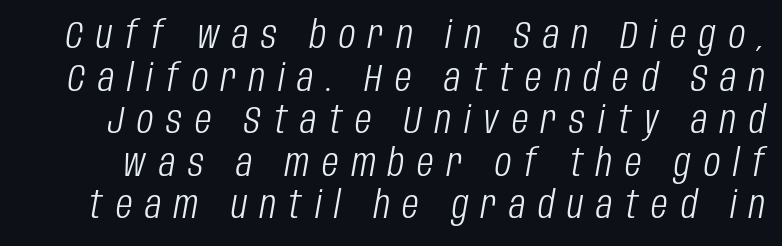
Q: Is the text bold? A: No.
Q: Is the text italic (slanted)? A: Yes, it leans right by about 10 degrees.
Q: Is the text underlined? A: No.
Q: Is the spacing between letters normal or unusually wide? A: Unusually wide.
Q: Is the spacing between lines tight, normal or loose? A: Tight.
Q: Width (condensed, normal, or wide)? A: Condensed.
Q: Stroke contrast? A: Low.
Q: x-height? A: Large.
Q: Monospaced? A: No.
